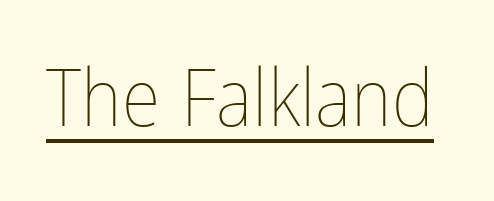
No extra ink here — the face is not bold. The typography opts for an upright posture over an oblique one. Like a heading marked for emphasis, these lines bear an underscore. In terms of letterspacing, this is plain default setting. Note the varied advance widths — an 'i' is clearly narrower than an 'm'.
